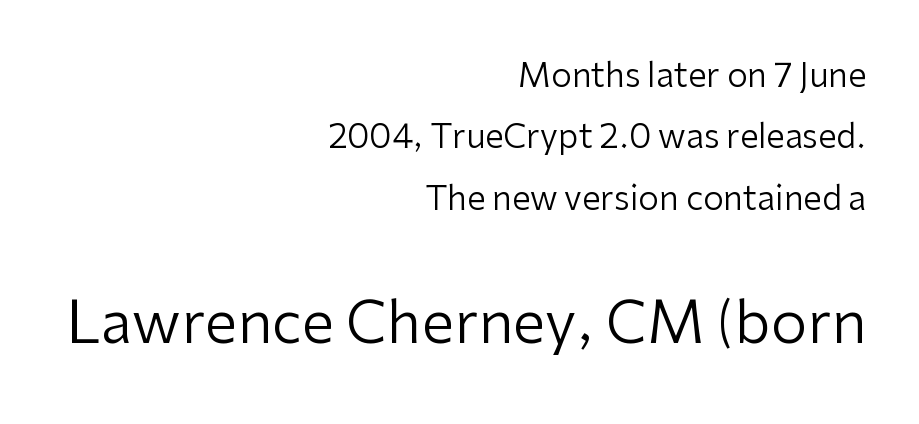
The image shows 58 px regular-weight sans-serif type, upright; set right-aligned, line spacing 1.86x, normal letter spacing, not underlined; the second (bottom) block is 1.76x larger; low stroke contrast and a medium x-height.
